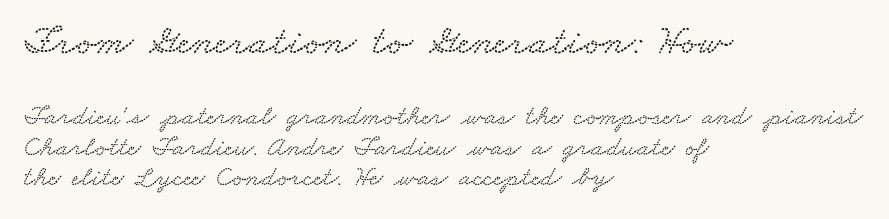
The image shows 42 px wide type; set left-aligned, tight line spacing (1.1x), normal letter spacing, not underlined; the first (top) block is 1.5x larger; low stroke contrast and a small x-height.
